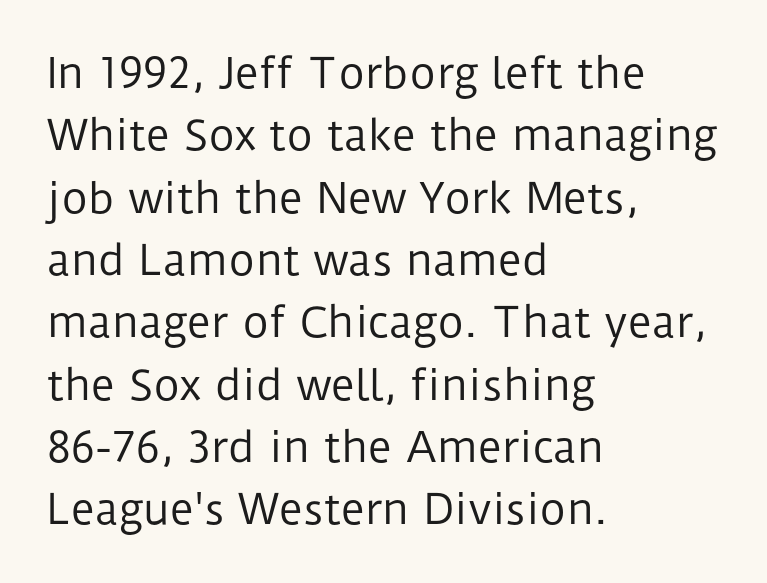
Every row of glyphs begins at an identical x-position on the left. Proportional: the letters do not fall into vertical columns. Has an underline been added? It has not. Compared with typical body copy, the letter spacing here is the same. The font sits on the lighter half of the weight spectrum, regular included. Nope, not italic — everything's standing straight.
